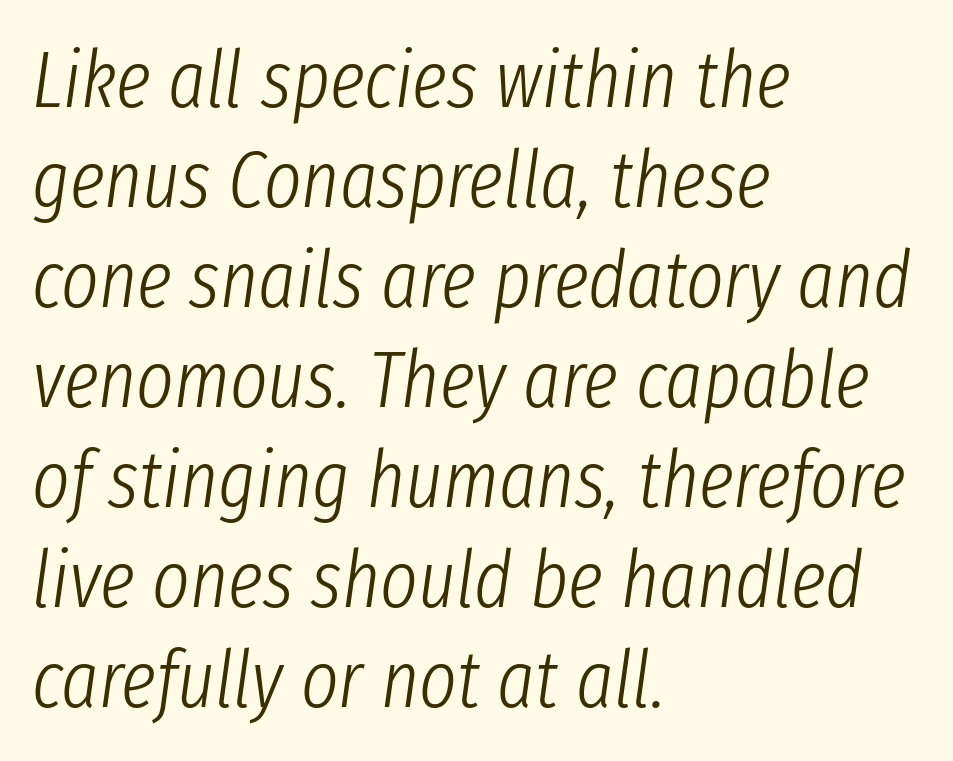
{"italic": "yes", "lean": "right", "slant_degrees": 8, "bold": "no", "weight": "light", "width": "condensed", "stroke_contrast": "low", "x_height": "medium", "monospaced": "no", "underline": "no", "align": "left", "line_spacing": "normal", "line_spacing_ratio": 1.25, "letter_spacing": "normal", "letter_spacing_em": 0.0, "glyph_px": 80}
